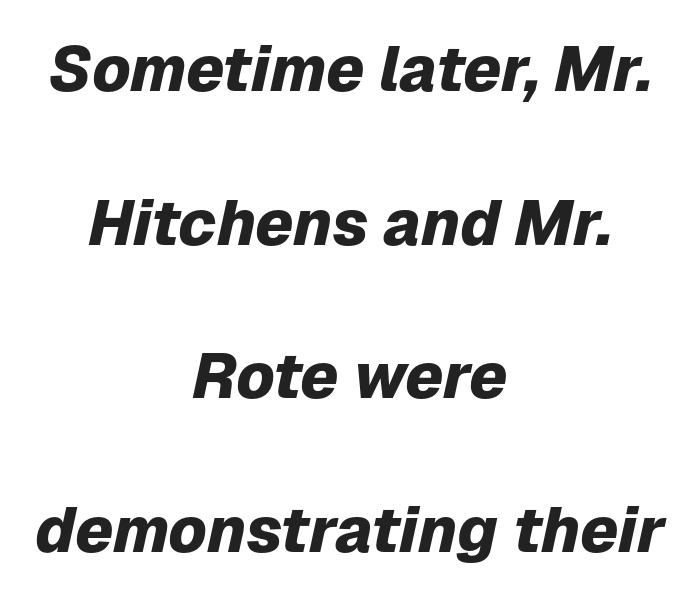
{"italic": "yes", "lean": "right", "slant_degrees": 12, "bold": "yes", "weight": "heavy", "width": "normal", "stroke_contrast": "low", "x_height": "medium", "monospaced": "no", "underline": "no", "align": "center", "line_spacing": "loose", "line_spacing_ratio": 2.4, "letter_spacing": "normal", "letter_spacing_em": 0.0, "glyph_px": 64}
